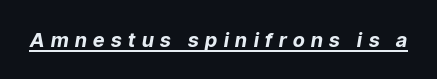
The image shows 20 px bold type, italic (leaning right); set unusually wide letter spacing (+0.33 em), underlined.
